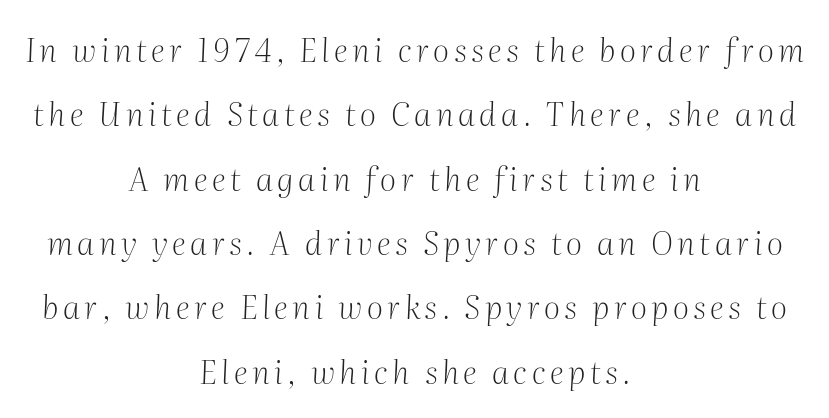
The image shows 32 px light serif type, italic (leaning right); set centered, loose line spacing (2.01x), not underlined; medium stroke contrast and a medium x-height.
